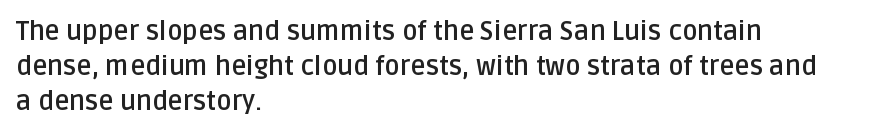
Q: Is the text bold? A: Yes.
Q: Is the text italic (slanted)? A: No, it is upright.
Q: Is the text underlined? A: No.
Q: How is the paragraph aligned? A: Left-aligned.
Q: Is the spacing between letters normal or unusually wide? A: Normal.
Q: Is the spacing between lines tight, normal or loose? A: Normal.
